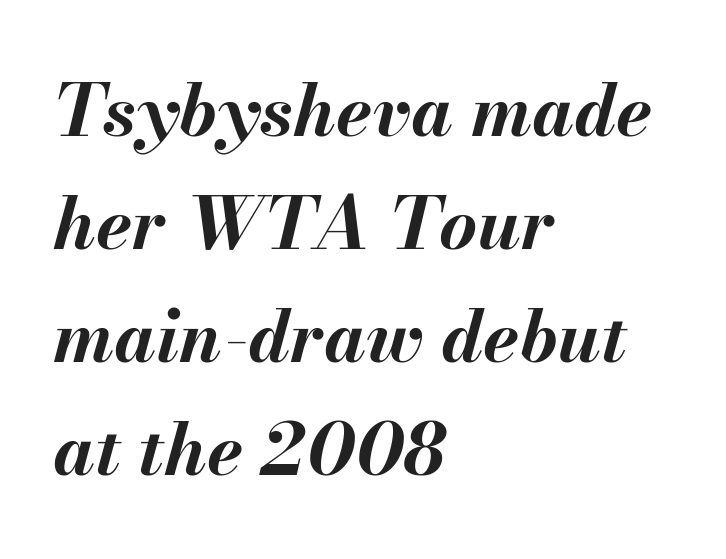
The image shows 73 px bold type, italic (leaning right); set left-aligned, normal line spacing (1.55x), normal letter spacing, not underlined; medium stroke contrast and a small x-height.
